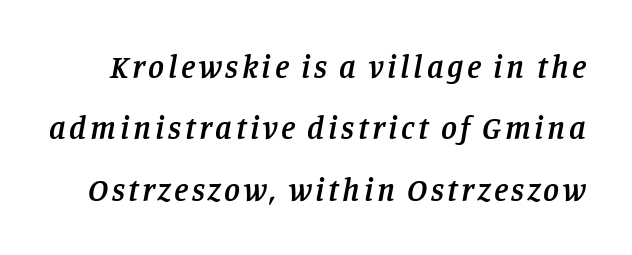
The image shows 32 px semibold serif type, italic (leaning right); set loose line spacing (1.92x), not underlined; low stroke contrast and a large x-height.
